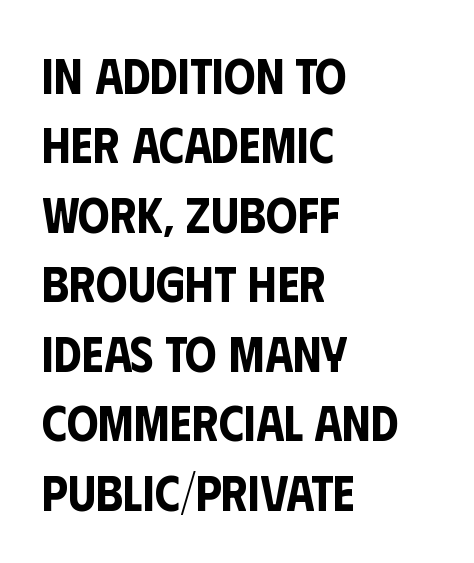
{"serif": "no", "italic": "no", "width": "condensed", "stroke_contrast": "low", "x_height": "large", "monospaced": "no", "underline": "no", "align": "left", "line_spacing": "normal", "line_spacing_ratio": 1.39, "letter_spacing": "normal", "letter_spacing_em": 0.0, "glyph_px": 50}
